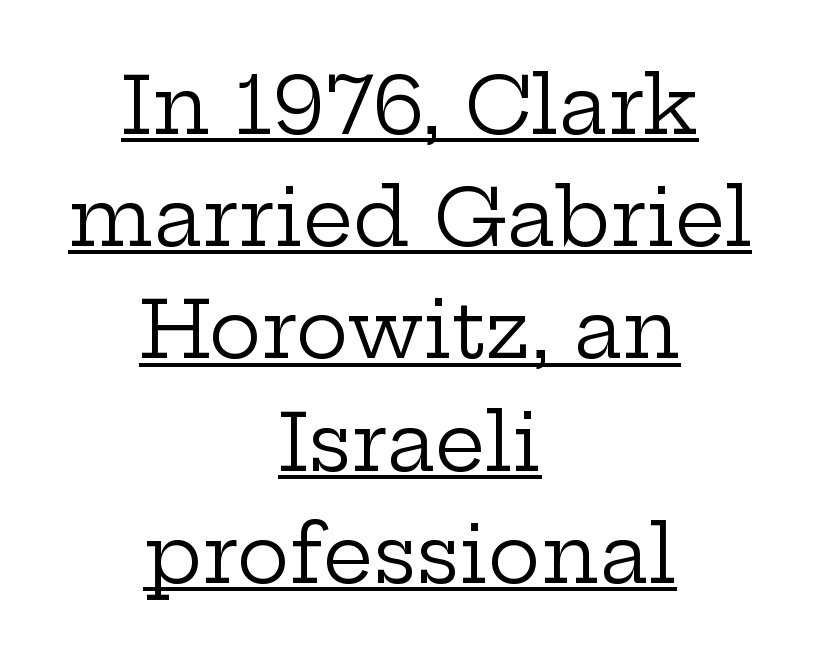
{"serif": "yes", "italic": "no", "bold": "no", "weight": "regular", "width": "wide", "stroke_contrast": "low", "x_height": "medium", "monospaced": "no", "underline": "yes", "align": "center", "line_spacing": "normal", "line_spacing_ratio": 1.42, "letter_spacing": "normal", "letter_spacing_em": 0.0, "glyph_px": 79}
